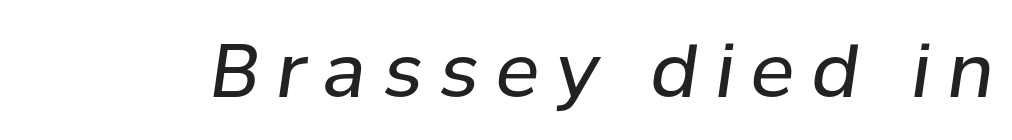
Q: Is the text bold? A: No.
Q: Is the text italic (slanted)? A: Yes, it leans right by about 8 degrees.
Q: Is the text underlined? A: No.
Q: Is the spacing between letters normal or unusually wide? A: Unusually wide.
Q: Width (condensed, normal, or wide)? A: Normal.
Q: Stroke contrast? A: Low.
Q: x-height? A: Medium.
Q: Monospaced? A: No.
